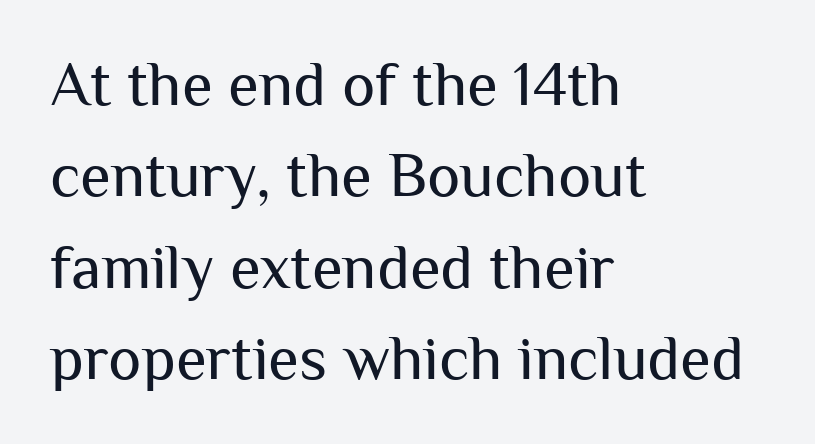
A typesetter would call this proportional, since set widths differ per character. Stroke thickness stays within the range of a standard reading face or lighter. Words appear dense and cohesive because spacing is normal. Regarding serifs, this sample does without them. Rendered with straight, roman letterforms.
